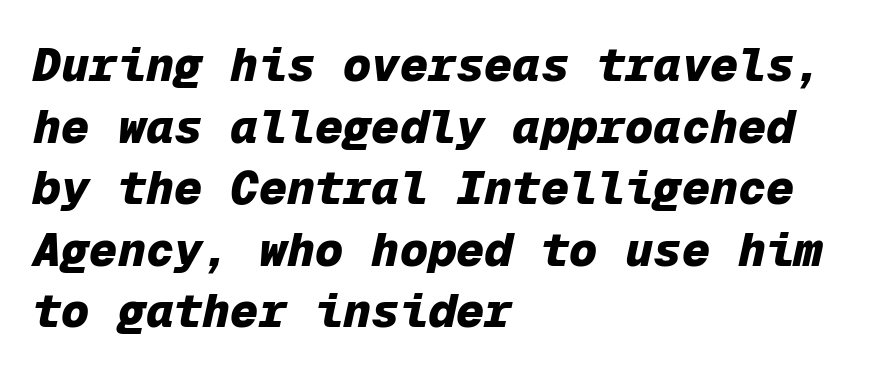
{"italic": "yes", "lean": "right", "slant_degrees": 12, "bold": "yes", "weight": "heavy", "width": "normal", "stroke_contrast": "low", "x_height": "medium", "monospaced": "yes", "underline": "no", "align": "left", "line_spacing": "normal", "line_spacing_ratio": 1.31, "letter_spacing": "normal", "letter_spacing_em": 0.0, "glyph_px": 47}
